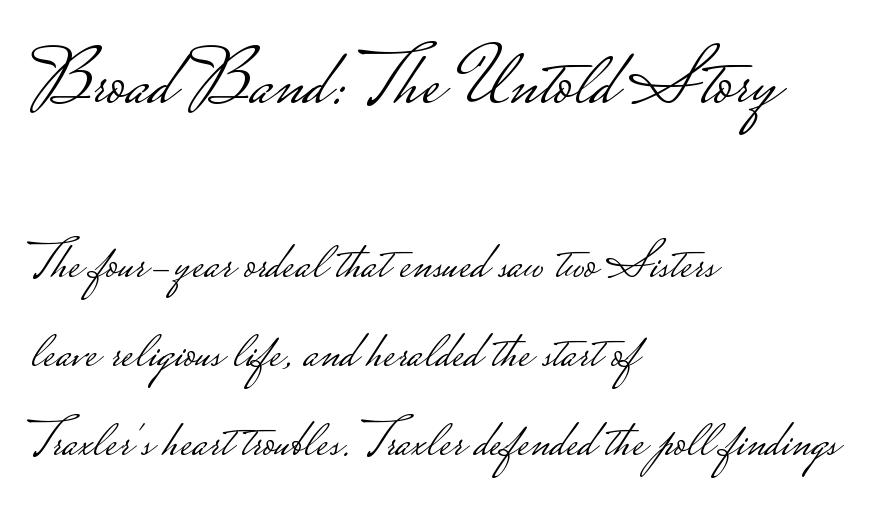
The image shows 80 px light, wide sans-serif type; set left-aligned, normal line spacing (1.68x), normal letter spacing, not underlined; the first (top) block is 1.51x larger; low stroke contrast.
